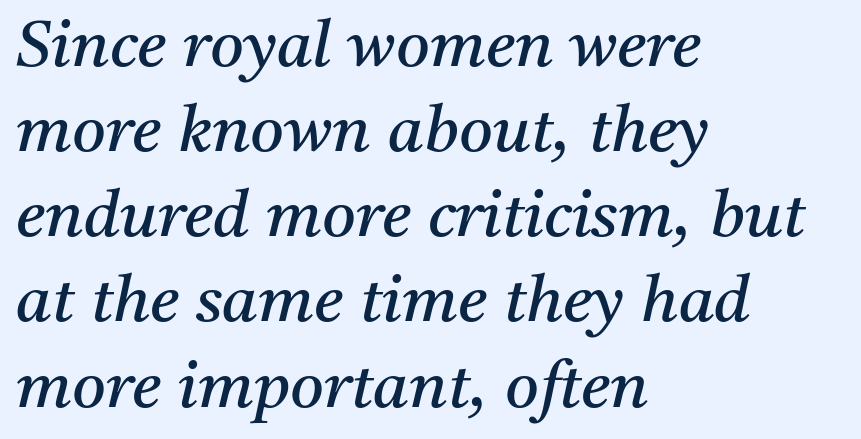
{"serif": "yes", "italic": "yes", "lean": "right", "slant_degrees": 11, "bold": "no", "weight": "regular", "width": "normal", "stroke_contrast": "medium", "x_height": "medium", "monospaced": "no", "underline": "no", "align": "left", "line_spacing": "normal", "line_spacing_ratio": 1.31, "letter_spacing": "normal", "letter_spacing_em": 0.0, "glyph_px": 65}
